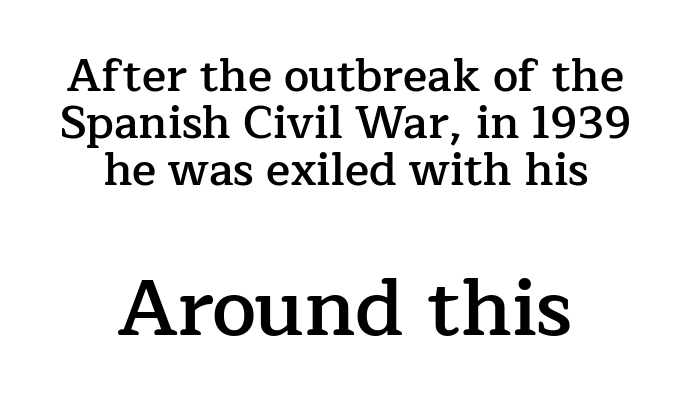
{"serif": "yes", "italic": "no", "bold": "semi", "weight": "semibold", "width": "normal", "stroke_contrast": "low", "x_height": "medium", "monospaced": "no", "underline": "no", "align": "center", "line_spacing": "tight", "line_spacing_ratio": 1.05, "letter_spacing": "normal", "letter_spacing_em": 0.0, "larger_block": "second", "size_ratio": 1.76, "glyph_px": 79}
